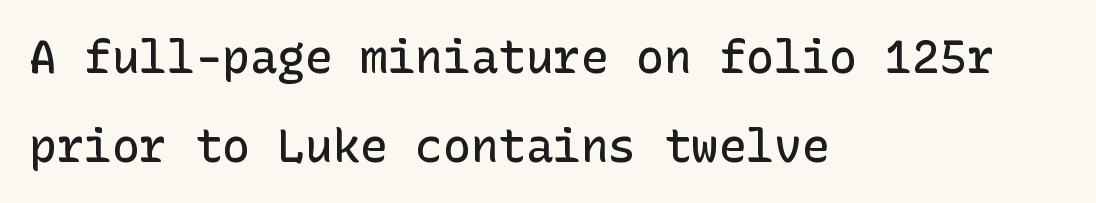
Q: Is the text bold? A: Semi-bold.
Q: Is the text italic (slanted)? A: No, it is upright.
Q: Is the typeface a serif or a sans-serif typeface? A: Sans-serif.
Q: Is the text underlined? A: No.
Q: How is the paragraph aligned? A: Left-aligned.
Q: Is the spacing between letters normal or unusually wide? A: Normal.
Q: Is the spacing between lines tight, normal or loose? A: Loose.
Q: Width (condensed, normal, or wide)? A: Normal.
Q: Stroke contrast? A: Low.
Q: x-height? A: Medium.
